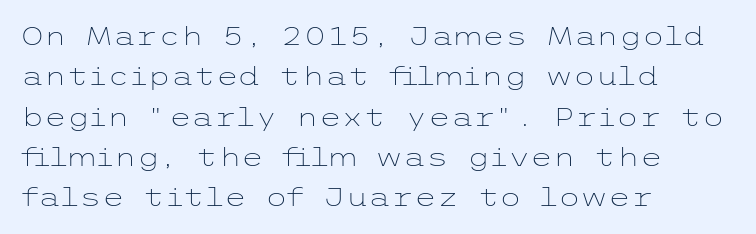
Q: Is the text bold? A: No.
Q: Is the text italic (slanted)? A: No, it is upright.
Q: Is the text underlined? A: No.
Q: How is the paragraph aligned? A: Left-aligned.
Q: Is the spacing between letters normal or unusually wide? A: Normal.
Q: Is the spacing between lines tight, normal or loose? A: Normal.
